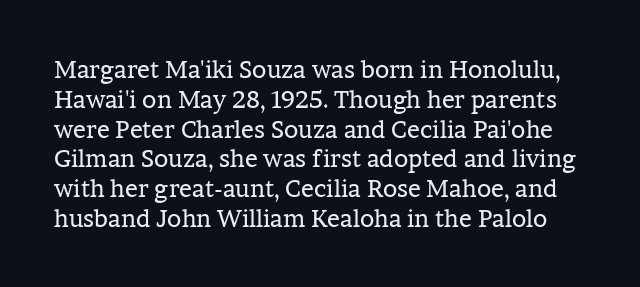
No letter is thick-stroked: the sample isn't bold. Honestly, the letter spacing is just normal — you wouldn't notice it. Each row of text sits above clean, open space. Posture: straight, roman, zero tilt.
